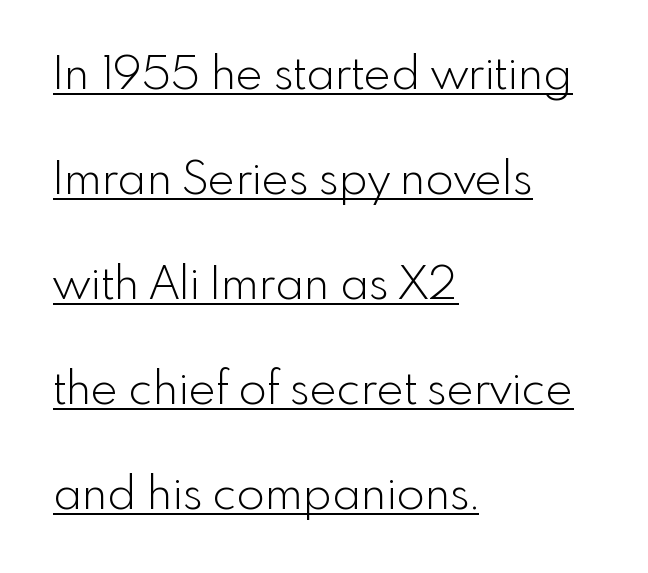
{"serif": "no", "italic": "no", "bold": "no", "weight": "light", "width": "normal", "x_height": "small", "monospaced": "no", "underline": "yes", "align": "left", "line_spacing": "loose", "line_spacing_ratio": 2.28, "letter_spacing": "normal", "letter_spacing_em": 0.0, "glyph_px": 46}
